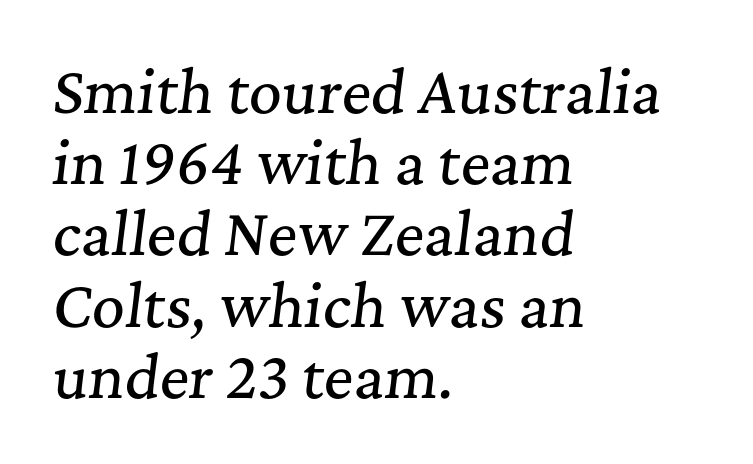
Every character sits at an angle, as italics do. A classic flush-left, rag-right setting is used for this passage. The passage shown stacks its lines at a standard gap. Just letters on the line, the space beneath them empty. The typeface chosen for these lines features serifs. Characters follow at the spacing the type designer built in.
